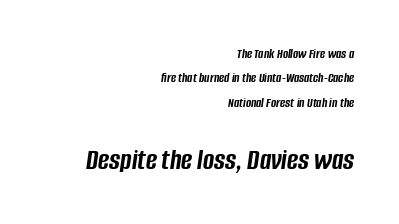
{"italic": "yes", "lean": "right", "slant_degrees": 8, "bold": "yes", "weight": "semibold", "width": "condensed", "stroke_contrast": "low", "x_height": "large", "monospaced": "no", "underline": "no", "align": "right", "line_spacing_ratio": 1.75, "letter_spacing": "normal", "letter_spacing_em": 0.0, "larger_block": "second", "size_ratio": 2.14, "glyph_px": 30}
